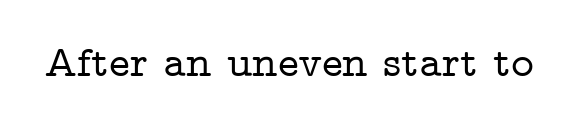
The image shows 44 px wide serif type, upright; set normal letter spacing, not underlined; low stroke contrast and a medium x-height.
